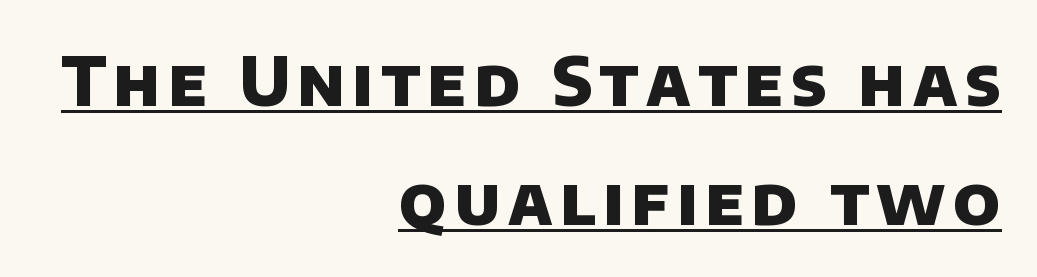
Q: Is the text bold? A: Yes.
Q: Is the typeface a serif or a sans-serif typeface? A: Sans-serif.
Q: Is the text underlined? A: Yes.
Q: How is the paragraph aligned? A: Right-aligned.
Q: Width (condensed, normal, or wide)? A: Normal.
Q: Stroke contrast? A: Low.
Q: x-height? A: Large.
Q: Monospaced? A: No.
